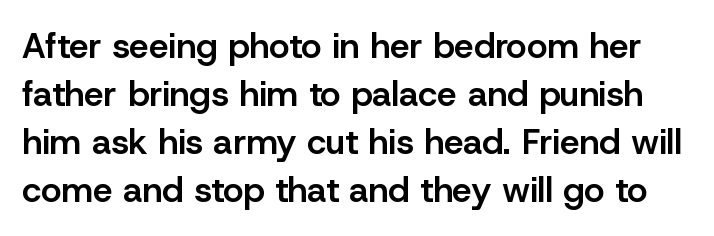
{"serif": "no", "italic": "no", "bold": "semi", "weight": "semibold", "width": "normal", "stroke_contrast": "low", "x_height": "medium", "monospaced": "no", "underline": "no", "line_spacing": "normal", "line_spacing_ratio": 1.37, "letter_spacing": "normal", "letter_spacing_em": 0.0, "glyph_px": 35}
